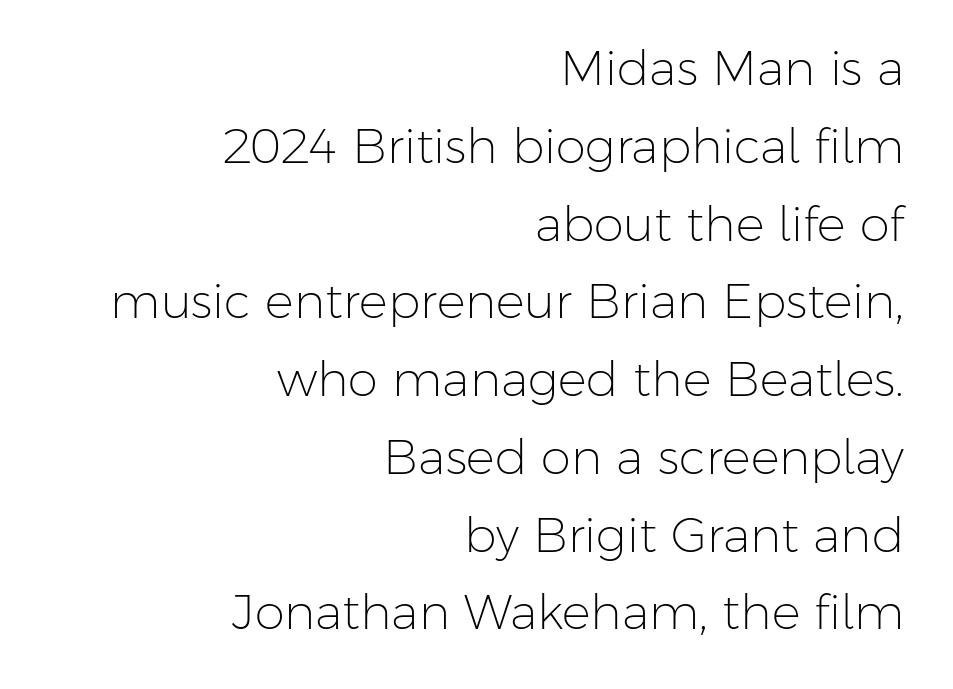
The image shows 48 px light sans-serif type, upright; set right-aligned, normal line spacing (1.62x), normal letter spacing, not underlined; low stroke contrast and a medium x-height.
